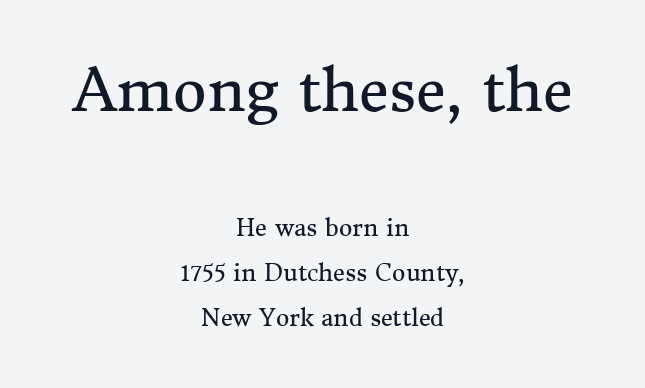
{"serif": "yes", "italic": "no", "bold": "no", "weight": "regular", "width": "normal", "stroke_contrast": "medium", "x_height": "medium", "monospaced": "no", "underline": "no", "align": "center", "line_spacing": "loose", "line_spacing_ratio": 1.95, "letter_spacing": "normal", "letter_spacing_em": 0.0, "larger_block": "first", "size_ratio": 2.52, "glyph_px": 58}
